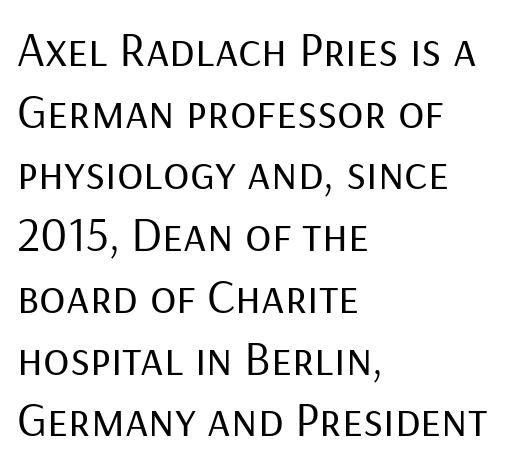
The image shows 49 px regular-weight sans-serif type, upright; set left-aligned, normal line spacing (1.26x), normal letter spacing, not underlined; low stroke contrast and a medium x-height.
